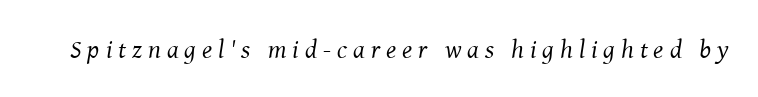
Q: Is the text bold? A: No.
Q: Is the text italic (slanted)? A: Yes, it leans right by about 8 degrees.
Q: Is the text underlined? A: No.
Q: Is the spacing between letters normal or unusually wide? A: Unusually wide.
